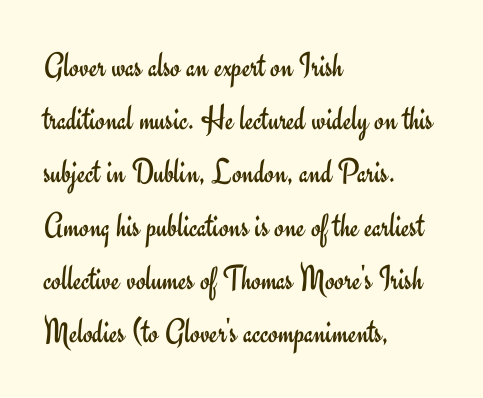
Vertical stems look standard width or narrower in stroke. Serif or sans? Sans — the stroke terminals are bare. The words here are not underlined. Casual observation: everything's shoved over to the left. Note the varied advance widths — an 'i' is clearly narrower than an 'm'. Glyph-to-glyph distance matches everyday printed text.
